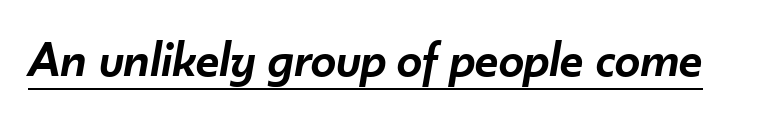
Compared with ordinary roman type, these characters are visibly tilted. The characters look somewhat weighty, a semibold short of true bold. Does extra space separate the letters? No, they use regular spacing. The passage shown is typed in a proportional face where columns would drift. The words here are underlined.
